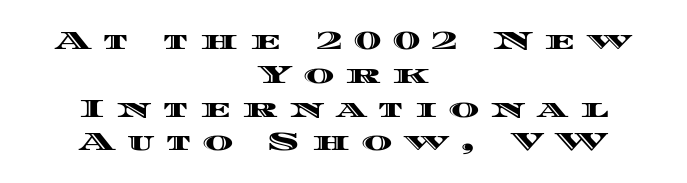
The image shows 26 px text type, upright; set centered, normal line spacing (1.3x), unusually wide letter spacing (+0.45 em), not underlined.
